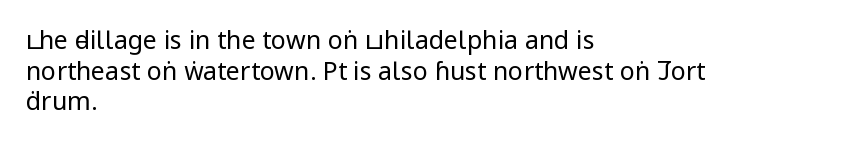
The letters look calm and open, with moderate or lighter stems. Descenders are the only things crossing below the line. Left-aligned paragraph, ragged on the right. Short note: letters normally spaced.
